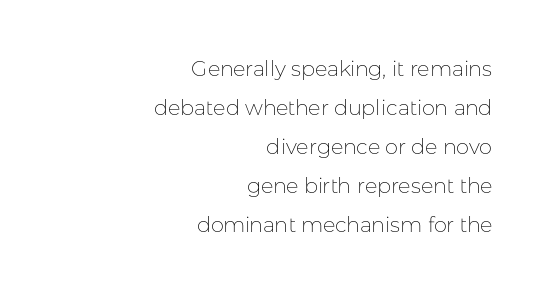
Q: Is the text bold? A: No.
Q: Is the text italic (slanted)? A: No, it is upright.
Q: Is the text underlined? A: No.
Q: How is the paragraph aligned? A: Right-aligned.
Q: Is the spacing between letters normal or unusually wide? A: Normal.
